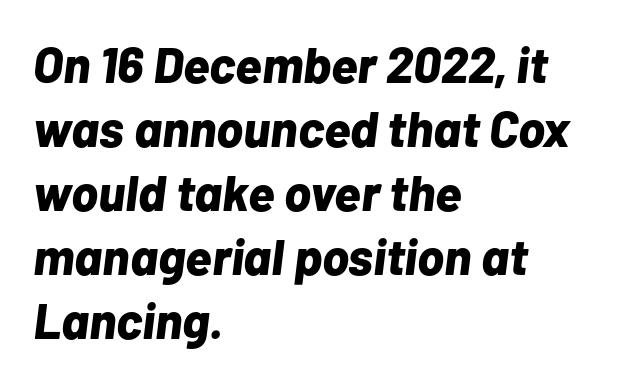
Q: Is the text bold? A: Yes.
Q: Is the text italic (slanted)? A: Yes, it leans right by about 7 degrees.
Q: Is the text underlined? A: No.
Q: How is the paragraph aligned? A: Left-aligned.
Q: Is the spacing between letters normal or unusually wide? A: Normal.
Q: Is the spacing between lines tight, normal or loose? A: Normal.
Q: Width (condensed, normal, or wide)? A: Normal.
Q: Stroke contrast? A: Low.
Q: x-height? A: Medium.
Q: Monospaced? A: No.
